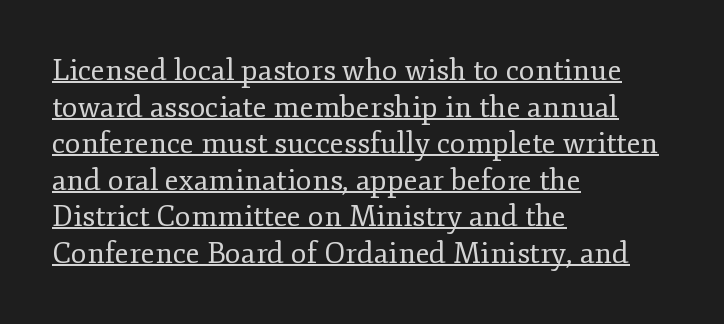
{"serif": "yes", "italic": "no", "bold": "no", "weight": "regular", "width": "normal", "stroke_contrast": "low", "x_height": "small", "monospaced": "no", "underline": "yes", "align": "left", "line_spacing": "normal", "line_spacing_ratio": 1.26, "letter_spacing": "normal", "letter_spacing_em": 0.0, "glyph_px": 29}
